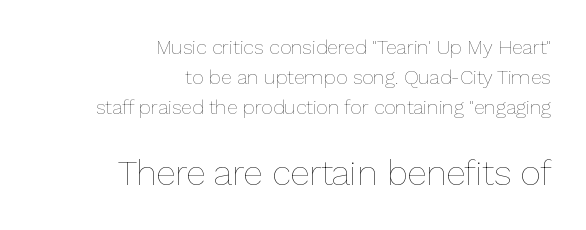
The rendering uses natural spacing where letterforms have individual widths. Visually the block forms a straight wall on the right and a jagged coastline on the left. Bigger letters appear in the bottom chunk; the top chunk is reduced. Quick note: interline space is typical. Beneath every word, the page is bare.
